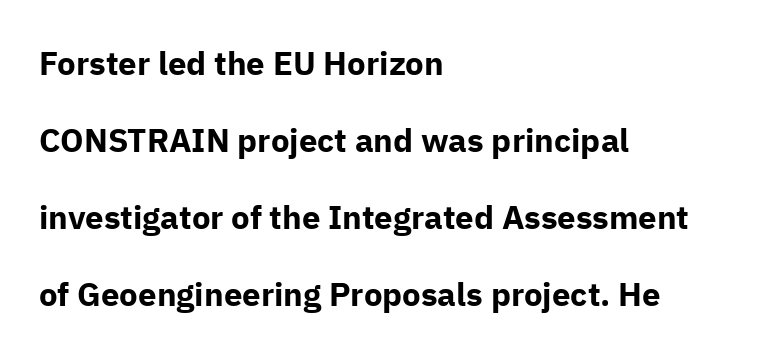
This rendering features lettering with no underline. Every letter is thick-stroked: bold, no question. Notice how the stems are strictly vertical — no italics here. Note: no serifs on the glyphs.
